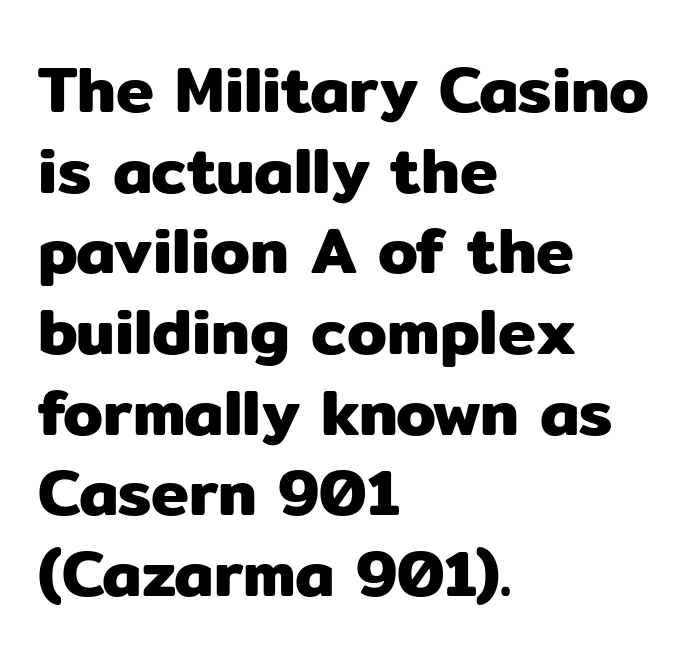
Q: Is the text italic (slanted)? A: No, it is upright.
Q: Is the typeface a serif or a sans-serif typeface? A: Sans-serif.
Q: Is the text underlined? A: No.
Q: How is the paragraph aligned? A: Left-aligned.
Q: Is the spacing between letters normal or unusually wide? A: Normal.
Q: Is the spacing between lines tight, normal or loose? A: Normal.
Q: Width (condensed, normal, or wide)? A: Normal.
Q: Stroke contrast? A: Low.
Q: x-height? A: Medium.
Q: Monospaced? A: No.
